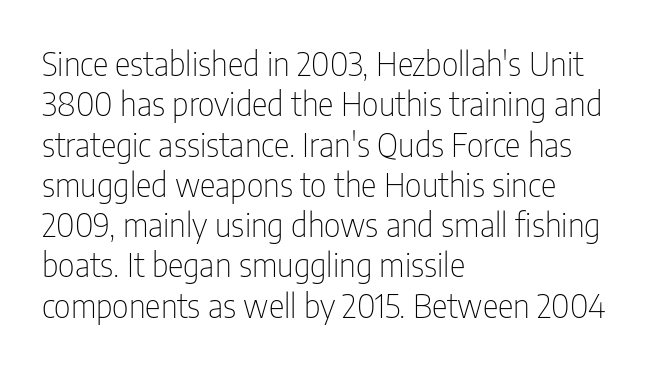
Vertical strokes here are truly vertical. The type is set solid horizontally, with unmodified tracking. Serif or sans? Sans — the stroke terminals are bare. A typesetter would call this proportional, since set widths differ per character. Words float on clear page, feet unadorned.
